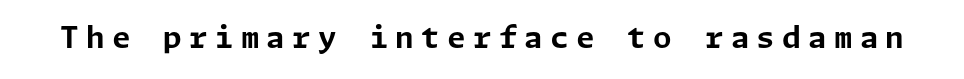
The face used here has the dense, thick strokes of a bold. Letterform terminals end flat and unadorned throughout the passage. Here the glyphs are tracked loosely, breaking word shapes into spaced letters. The lettering stays uniformly vertical, giving the passage a roman look. Anything drawn beneath the words? Only blank space.
